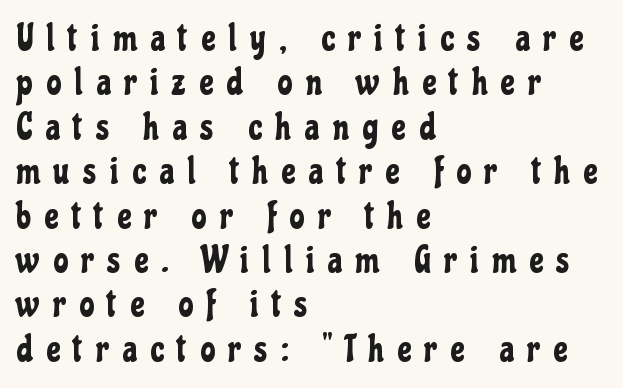
Quick note: not italic, upright. The font family rendered here belongs to the sans-serif group. Horizontally, the lines are justified to the leading edge only. Substantial extra tracking has been applied to these lines. Each letter keeps its own natural width here, so spacing adapts to shape. Only glyphs here, with clear space below each row.
